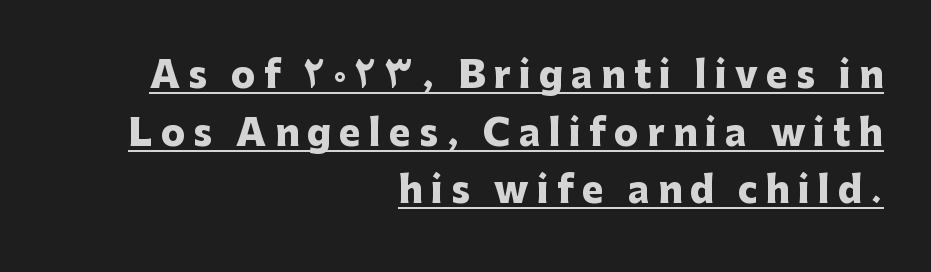
The image shows 36 px heavy sans-serif type, upright; set right-aligned, normal line spacing (1.6x), unusually wide letter spacing (+0.23 em), underlined; low stroke contrast and a medium x-height.
